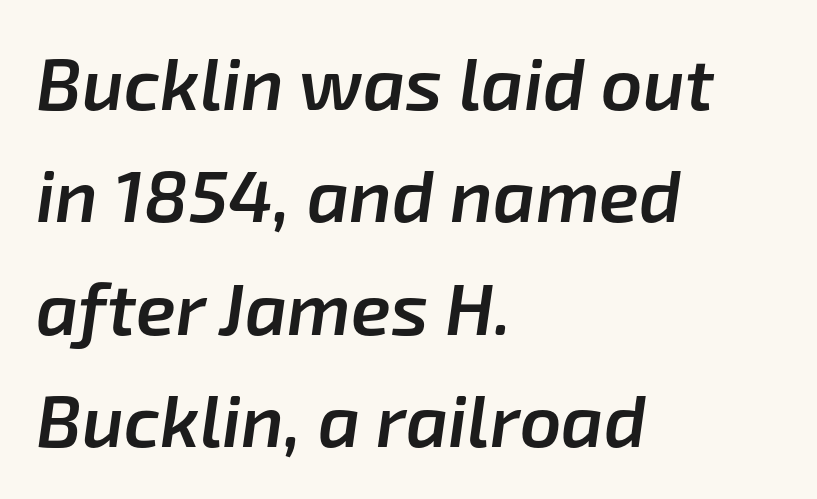
Q: Is the text bold? A: Semi-bold.
Q: Is the text italic (slanted)? A: Yes, it leans right by about 8 degrees.
Q: Is the text underlined? A: No.
Q: How is the paragraph aligned? A: Left-aligned.
Q: Is the spacing between letters normal or unusually wide? A: Normal.
Q: Is the spacing between lines tight, normal or loose? A: Normal.
Q: Width (condensed, normal, or wide)? A: Normal.
Q: Stroke contrast? A: Low.
Q: x-height? A: Medium.
Q: Monospaced? A: No.
